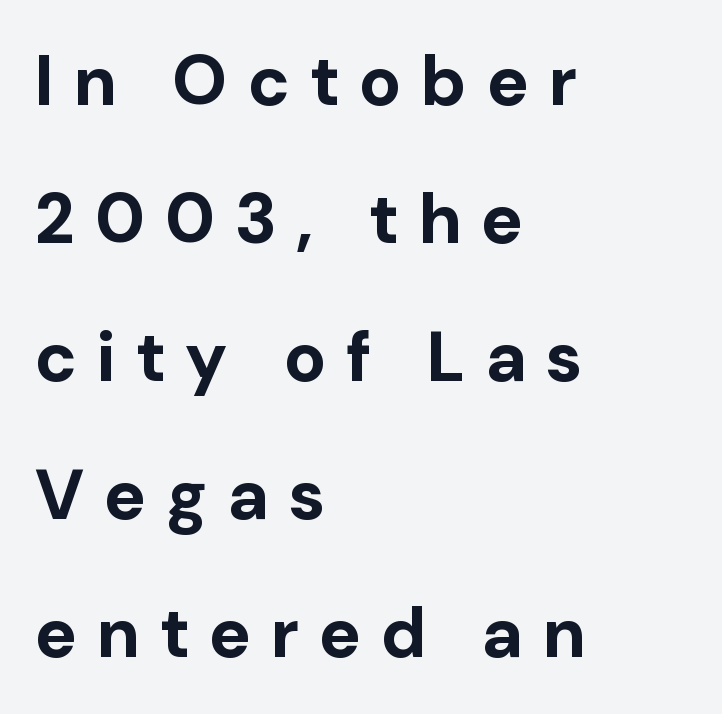
Q: Is the text bold? A: Yes.
Q: Is the text italic (slanted)? A: No, it is upright.
Q: Is the typeface a serif or a sans-serif typeface? A: Sans-serif.
Q: Is the text underlined? A: No.
Q: How is the paragraph aligned? A: Left-aligned.
Q: Is the spacing between letters normal or unusually wide? A: Unusually wide.
Q: Is the spacing between lines tight, normal or loose? A: Loose.
Q: Width (condensed, normal, or wide)? A: Normal.
Q: Stroke contrast? A: Low.
Q: x-height? A: Medium.
Q: Monospaced? A: No.
